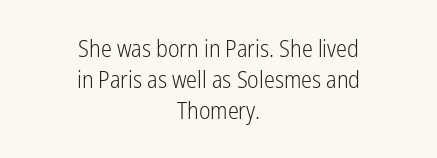
Evenly set lines give the paragraph a standard silhouette. These lines are centered, leaving both edges ragged. A roman cut, with each character standing at attention. Characters follow at the spacing the type designer built in. Nothing heavy about these letters — not bold at all.
